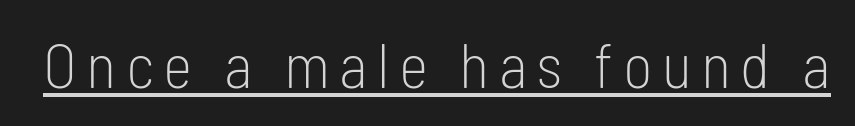
The letters stand straight up with perfectly vertical stems. Stroke thickness stays within the range of a standard reading face or lighter. Each line of the rendering has a horizontal stroke beneath the glyphs. A typesetter would call this proportional, since set widths differ per character.
